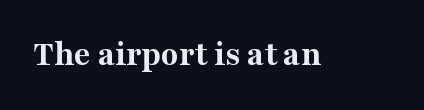
The image shows 36 px bold serif type, upright; set normal letter spacing, not underlined; medium stroke contrast and a medium x-height.
